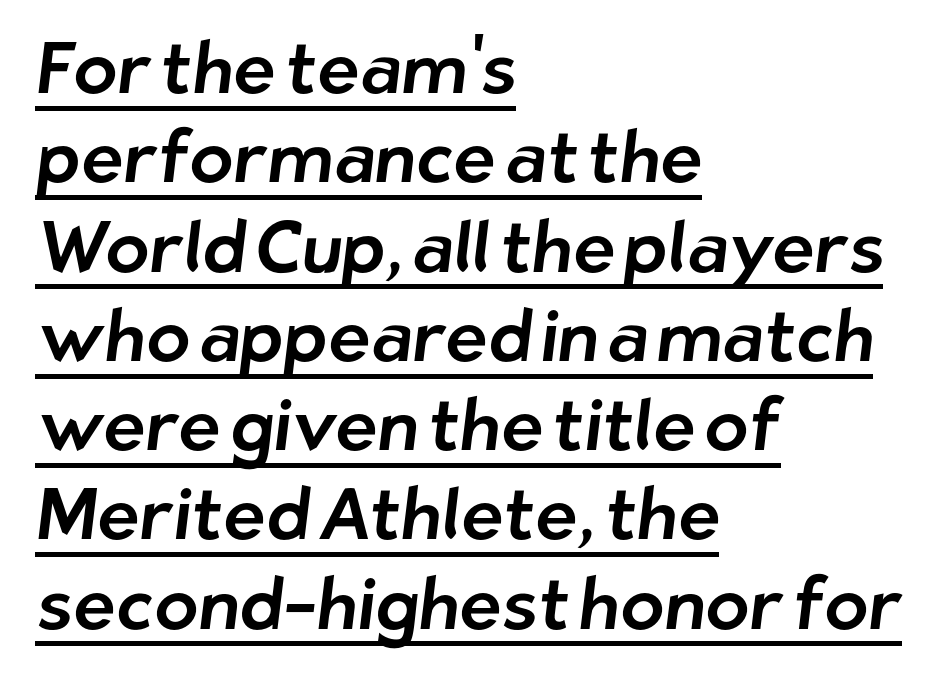
The image shows 72 px sans-serif type; set left-aligned, line spacing 1.24x, normal letter spacing, underlined; low stroke contrast and a medium x-height.
